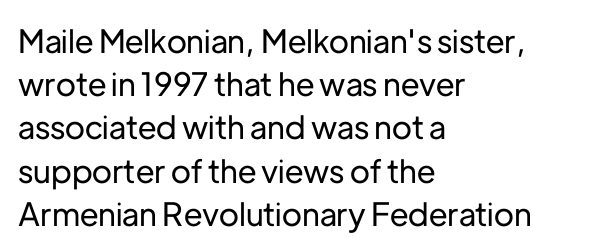
{"serif": "no", "italic": "no", "width": "normal", "stroke_contrast": "low", "x_height": "medium", "monospaced": "no", "underline": "no", "align": "left", "line_spacing": "normal", "line_spacing_ratio": 1.35, "letter_spacing": "normal", "letter_spacing_em": 0.0, "glyph_px": 32}
